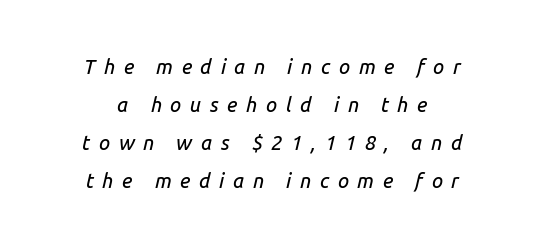
{"italic": "yes", "lean": "right", "slant_degrees": 14, "underline": "no", "line_spacing": "loose", "line_spacing_ratio": 1.9, "letter_spacing": "wide", "letter_spacing_em": 0.43, "glyph_px": 20}
